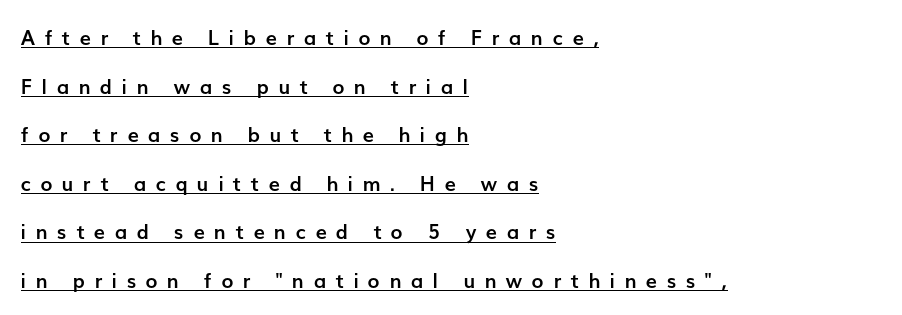
The image shows 20 px bold type, upright; set left-aligned, loose line spacing (2.43x), unusually wide letter spacing (+0.48 em), underlined.
